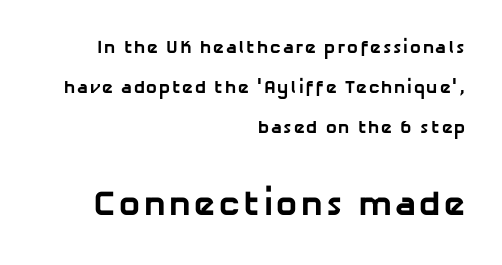
{"serif": "no", "bold": "yes", "weight": "bold", "width": "normal", "stroke_contrast": "low", "x_height": "medium", "monospaced": "no", "underline": "no", "align": "right", "line_spacing": "loose", "line_spacing_ratio": 2.23, "larger_block": "second", "size_ratio": 1.94, "glyph_px": 35}
